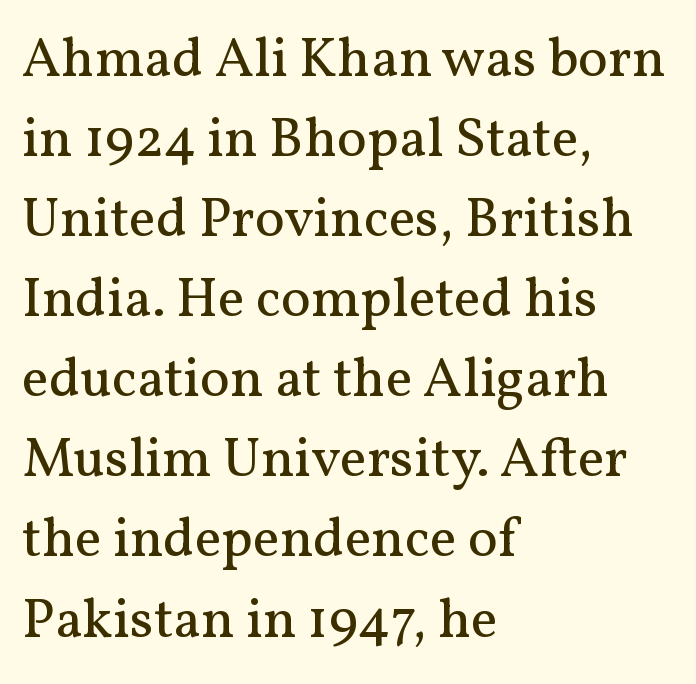
The image shows 56 px regular-weight serif type, upright; set left-aligned, normal line spacing (1.43x), normal letter spacing, not underlined; medium stroke contrast and a medium x-height.
